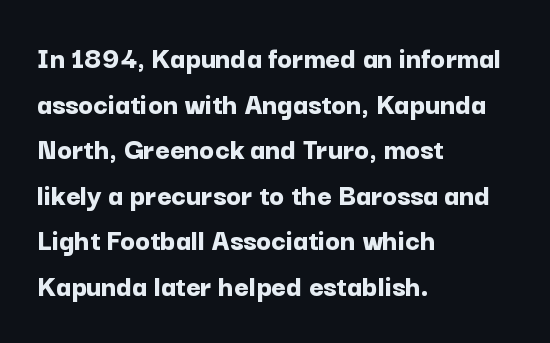
The font family rendered here belongs to the sans-serif group. The tracking reads as untouched default to a designer's eye. The specimen reads as upright at a glance. A normal amount of white space separates one row of letters from the next. The baseline area is clear. The lines are quadded left.
